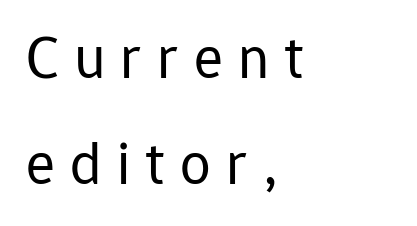
Glance below the letters and you will spot only blank space. Counters stay open thanks to moderate or lighter strokes. Proportional: the letters do not fall into vertical columns. Note: no serifs on the glyphs.
